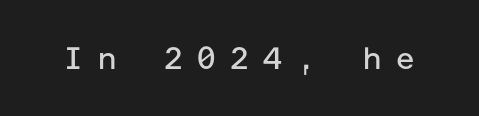
The image shows 31 px regular-weight sans-serif type, upright; set unusually wide letter spacing (+0.41 em), not underlined; low stroke contrast and a medium x-height.
